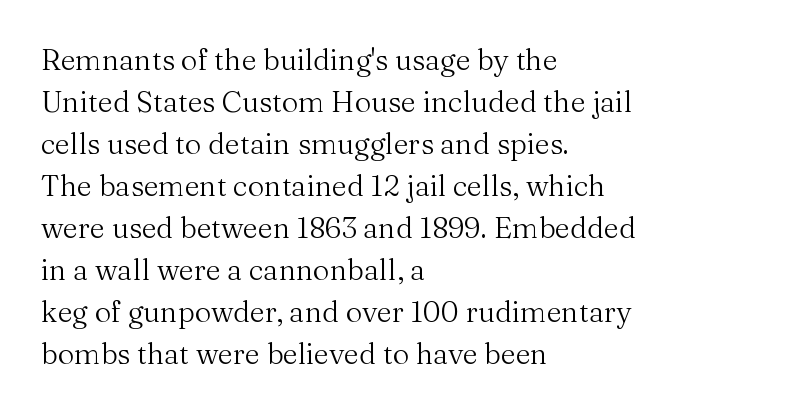
The image shows 29 px regular-weight serif type, upright; set left-aligned, normal line spacing (1.45x), normal letter spacing, not underlined; medium stroke contrast and a medium x-height.
